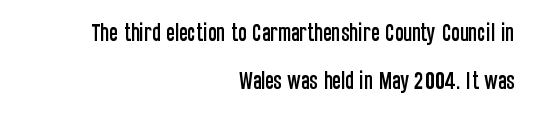
Q: Is the text italic (slanted)? A: No, it is upright.
Q: Is the text underlined? A: No.
Q: How is the paragraph aligned? A: Right-aligned.
Q: Is the spacing between letters normal or unusually wide? A: Normal.
Q: Is the spacing between lines tight, normal or loose? A: Loose.
